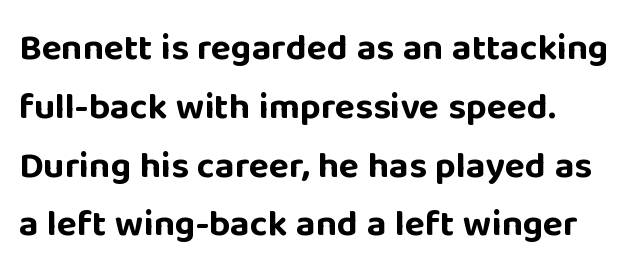
The image shows 37 px bold sans-serif type, upright; set left-aligned, normal line spacing (1.59x), normal letter spacing, not underlined; low stroke contrast and a large x-height.
